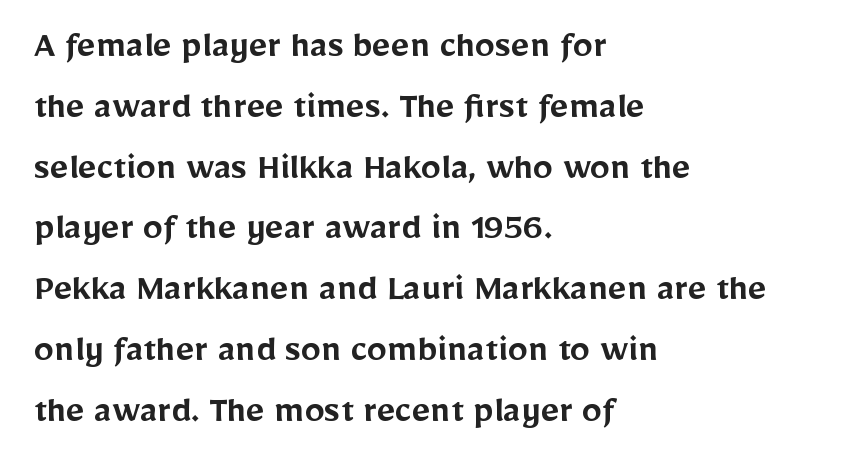
Q: Is the text bold? A: Semi-bold.
Q: Is the text italic (slanted)? A: No, it is upright.
Q: Is the typeface a serif or a sans-serif typeface? A: Sans-serif.
Q: Is the text underlined? A: No.
Q: How is the paragraph aligned? A: Left-aligned.
Q: Is the spacing between letters normal or unusually wide? A: Normal.
Q: Is the spacing between lines tight, normal or loose? A: Normal.
Q: Width (condensed, normal, or wide)? A: Normal.
Q: Stroke contrast? A: Low.
Q: x-height? A: Medium.
Q: Monospaced? A: No.
